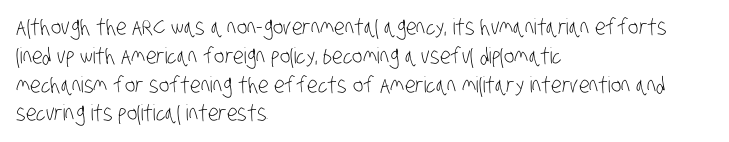
Normally led — the rows are evenly, conventionally spaced. Standard letterfit; no display-style spreading of the glyphs. Underline: absent. Short and long lines alike share a common starting point at left.
